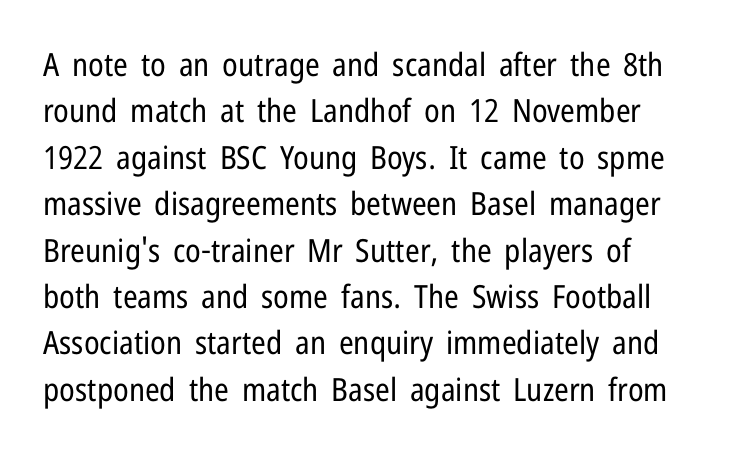
{"serif": "no", "italic": "no", "bold": "no", "weight": "regular", "width": "condensed", "stroke_contrast": "low", "x_height": "medium", "monospaced": "no", "underline": "no", "line_spacing": "normal", "line_spacing_ratio": 1.45, "letter_spacing": "normal", "letter_spacing_em": 0.0, "glyph_px": 32}
